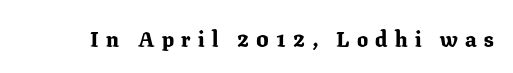
Q: Is the text bold? A: Yes.
Q: Is the text italic (slanted)? A: No, it is upright.
Q: Is the text underlined? A: No.
Q: Is the spacing between letters normal or unusually wide? A: Unusually wide.
